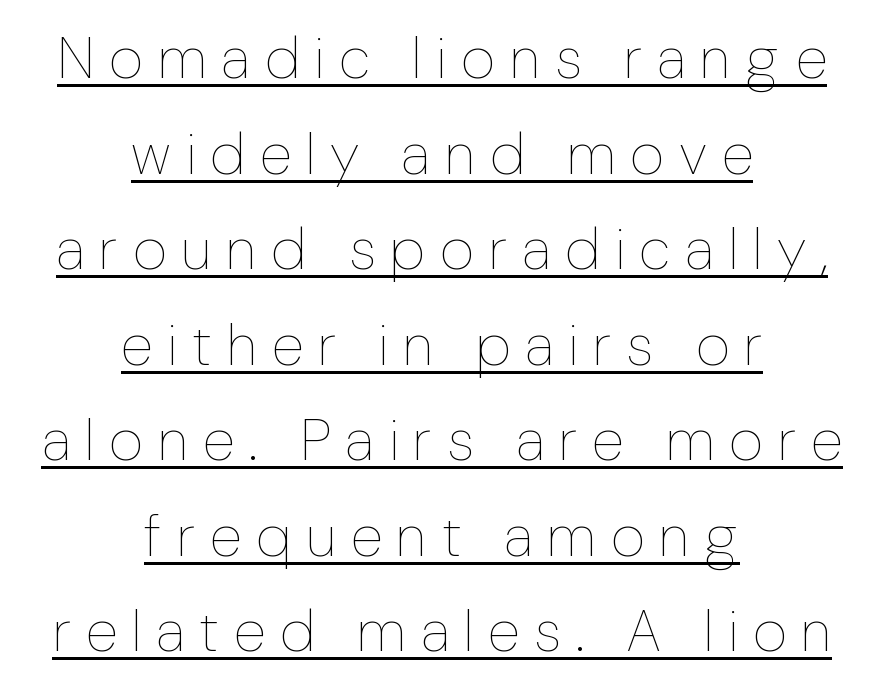
The image shows 59 px thin type, upright; set centered, normal line spacing (1.62x), unusually wide letter spacing (+0.25 em), underlined; low stroke contrast and a medium x-height.
